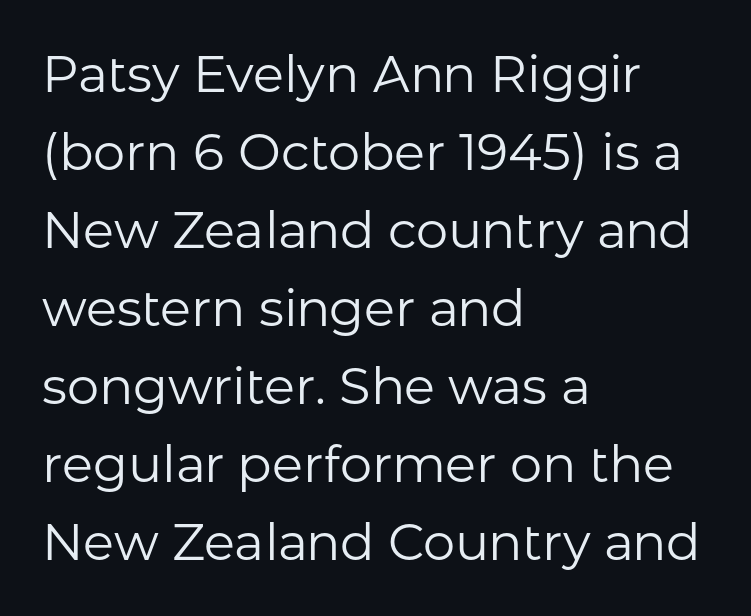
Q: Is the text bold? A: No.
Q: Is the text italic (slanted)? A: No, it is upright.
Q: Is the typeface a serif or a sans-serif typeface? A: Sans-serif.
Q: Is the text underlined? A: No.
Q: How is the paragraph aligned? A: Left-aligned.
Q: Is the spacing between letters normal or unusually wide? A: Normal.
Q: Is the spacing between lines tight, normal or loose? A: Normal.
Q: Width (condensed, normal, or wide)? A: Normal.
Q: Stroke contrast? A: Low.
Q: x-height? A: Medium.
Q: Monospaced? A: No.
